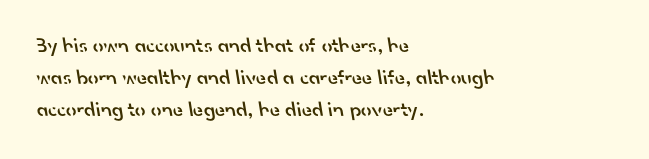
{"bold": "semi", "underline": "no", "align": "left", "line_spacing": "normal", "line_spacing_ratio": 1.53, "letter_spacing": "normal", "letter_spacing_em": 0.0, "glyph_px": 21}
